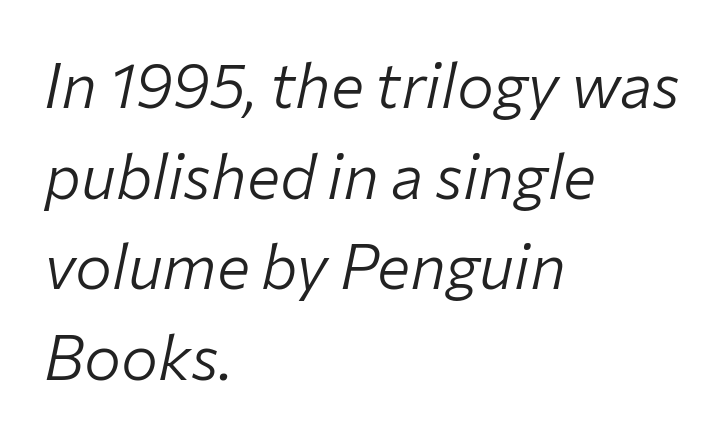
Q: Is the text bold? A: No.
Q: Is the text italic (slanted)? A: Yes, it leans right by about 12 degrees.
Q: Is the text underlined? A: No.
Q: How is the paragraph aligned? A: Left-aligned.
Q: Is the spacing between letters normal or unusually wide? A: Normal.
Q: Is the spacing between lines tight, normal or loose? A: Normal.
Q: Width (condensed, normal, or wide)? A: Normal.
Q: Stroke contrast? A: Low.
Q: x-height? A: Medium.
Q: Monospaced? A: No.
